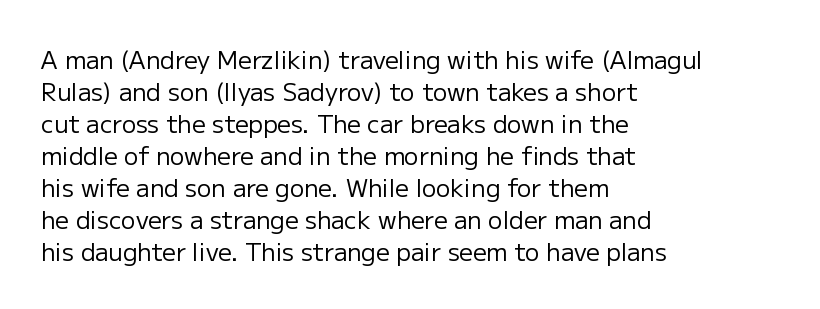
{"italic": "no", "bold": "no", "underline": "no", "align": "left", "line_spacing": "normal", "line_spacing_ratio": 1.33, "letter_spacing": "normal", "letter_spacing_em": 0.0, "glyph_px": 24}
